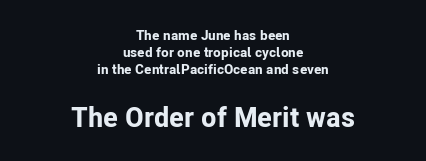
The image shows 28 px bold sans-serif type, upright; set centered, line spacing 1.22x, normal letter spacing, not underlined; the second (bottom) block is 2.0x larger; low stroke contrast and a medium x-height.
